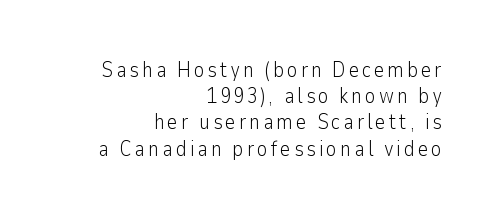
The strip under each line holds only bare page. Does the copy run flush right? Yes — the right margin is perfectly even. Each new line begins a customary step beneath the previous one. Posture: upright roman. The letterforms sit at book weight or below.
